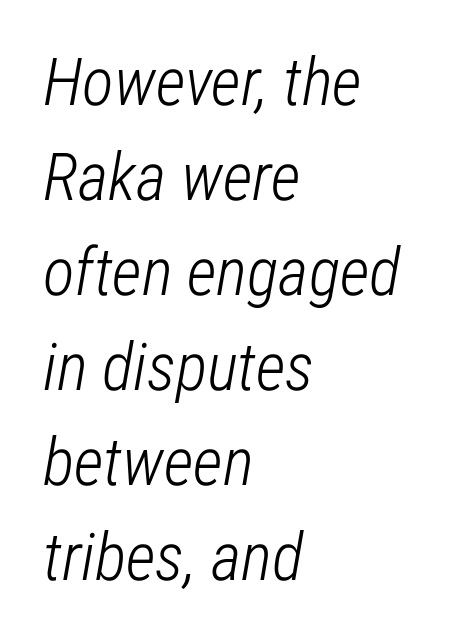
The image shows 66 px light, condensed type, italic (leaning right); set left-aligned, normal line spacing (1.44x), normal letter spacing, not underlined; low stroke contrast and a medium x-height.
